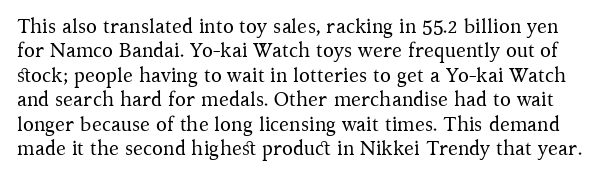
{"italic": "no", "bold": "no", "underline": "no", "line_spacing_ratio": 1.22, "letter_spacing": "normal", "letter_spacing_em": 0.0, "glyph_px": 20}
